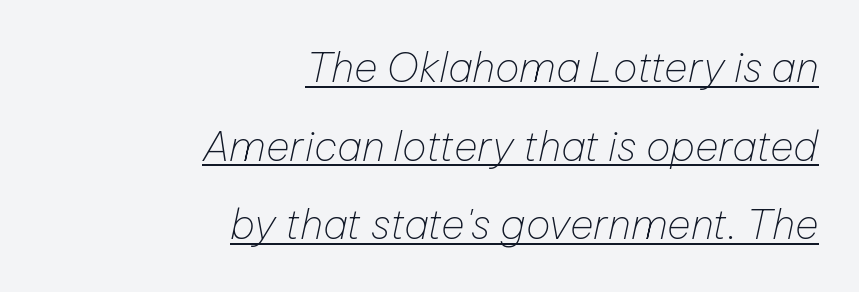
{"italic": "yes", "lean": "right", "slant_degrees": 12, "bold": "no", "weight": "thin", "width": "normal", "stroke_contrast": "low", "x_height": "medium", "monospaced": "no", "underline": "yes", "align": "right", "line_spacing": "loose", "line_spacing_ratio": 1.92, "letter_spacing": "normal", "letter_spacing_em": 0.0, "glyph_px": 41}
